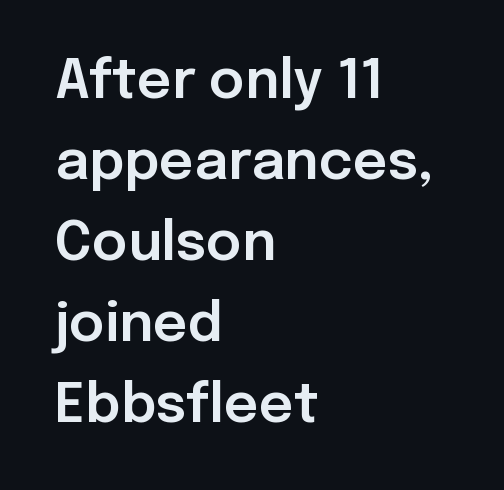
The image shows 54 px sans-serif type, upright; set left-aligned, normal line spacing (1.5x), normal letter spacing, not underlined; low stroke contrast and a medium x-height.
